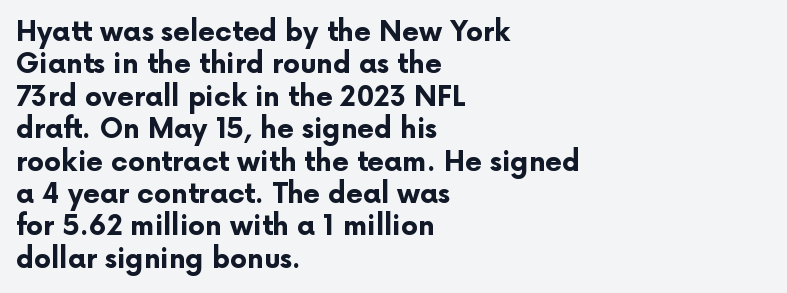
Q: Is the text bold? A: Yes.
Q: Is the text italic (slanted)? A: No, it is upright.
Q: Is the text underlined? A: No.
Q: How is the paragraph aligned? A: Left-aligned.
Q: Is the spacing between letters normal or unusually wide? A: Normal.
